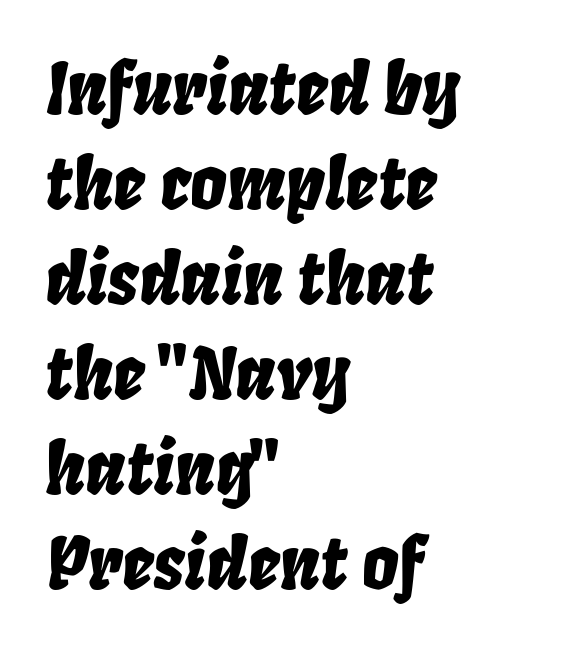
A typesetter would call this proportional, since set widths differ per character. Caption: standard tracking, unaltered. A typesetter would call this leading conventional body-copy spacing. Notice how the passage keeps a crisp vertical edge on the left only.
